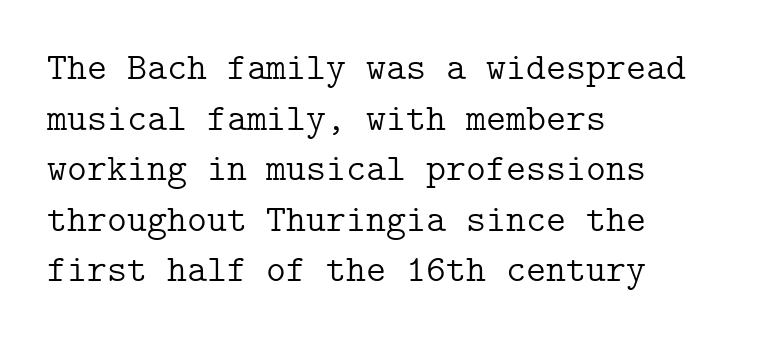
Q: Is the text bold? A: No.
Q: Is the text italic (slanted)? A: No, it is upright.
Q: Is the typeface a serif or a sans-serif typeface? A: Serif.
Q: Is the text underlined? A: No.
Q: How is the paragraph aligned? A: Left-aligned.
Q: Is the spacing between letters normal or unusually wide? A: Normal.
Q: Is the spacing between lines tight, normal or loose? A: Normal.
Q: Width (condensed, normal, or wide)? A: Normal.
Q: Stroke contrast? A: Low.
Q: x-height? A: Medium.
